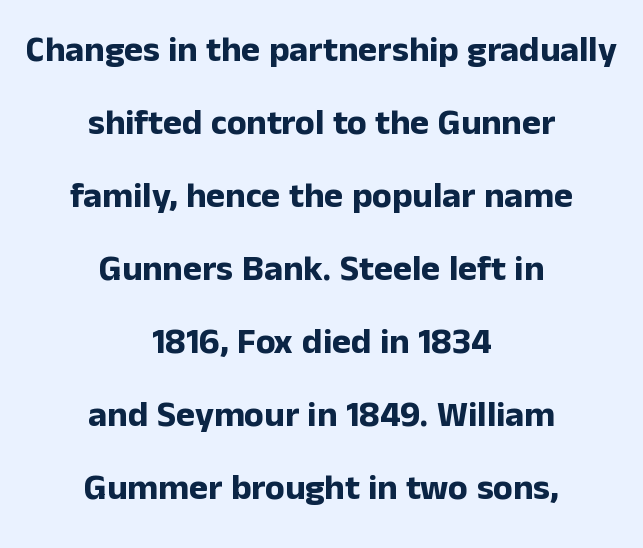
Unmarked baselines from the first word to the last. Note: no serifs on the glyphs. Students, note that the glyphs here touch the page at normal intervals. Heft: maximum for text — a bold.
